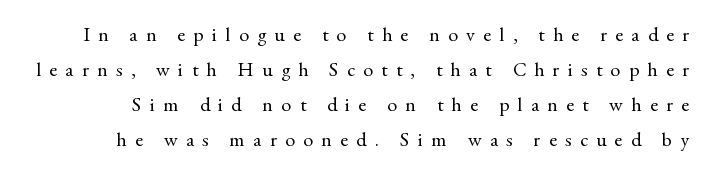
The image shows 20 px text type, upright; set line spacing 1.75x, unusually wide letter spacing (+0.42 em), not underlined.
